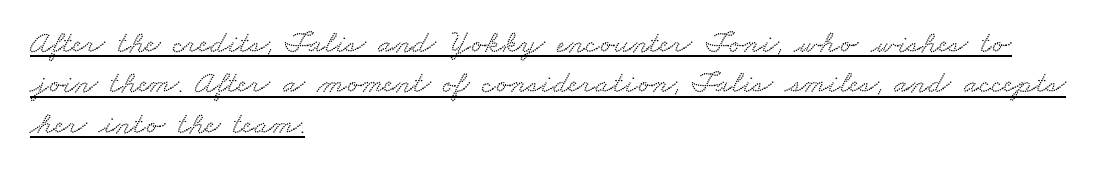
{"serif": "yes", "width": "wide", "stroke_contrast": "low", "x_height": "small", "monospaced": "no", "underline": "yes", "align": "left", "line_spacing": "normal", "line_spacing_ratio": 1.26, "letter_spacing": "normal", "letter_spacing_em": 0.0, "glyph_px": 32}
